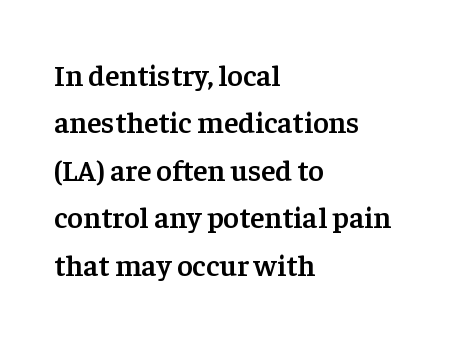
Italic: no, the glyphs are upright roman. Character widths vary here, with narrow letters taking less room than wide ones. Glyph-to-glyph distance matches everyday printed text. Honestly, the row spacing looks completely unremarkable. This sample uses a serif face.
